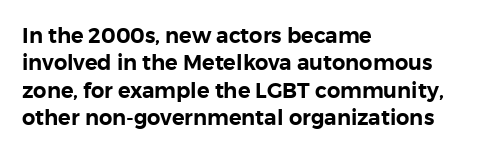
{"italic": "no", "underline": "no", "align": "left", "line_spacing": "normal", "line_spacing_ratio": 1.3, "letter_spacing": "normal", "letter_spacing_em": 0.0, "glyph_px": 21}
